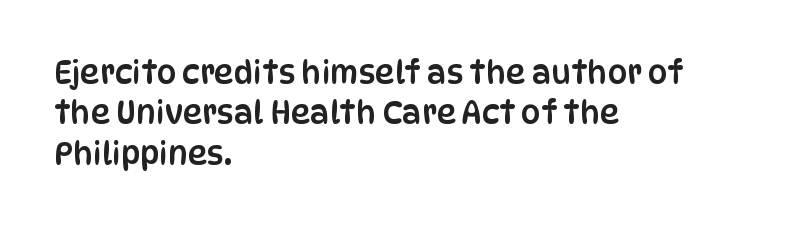
The letterforms sit shoulder to shoulder at normal distance. Style check: upright. In terms of leading, this rendering sits right in the middle. Underline: absent. Font category for this specimen: sans-serif.
